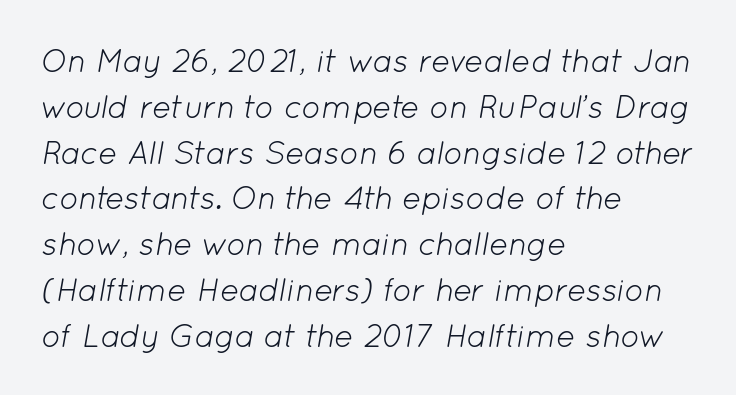
The image shows 32 px light type, italic (leaning right); set left-aligned, normal line spacing (1.43x), normal letter spacing, not underlined; low stroke contrast and a medium x-height.
